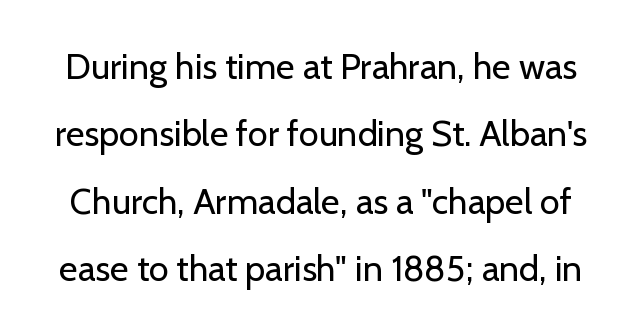
The image shows 36 px regular-weight sans-serif type, upright; set line spacing 1.87x, normal letter spacing, not underlined; low stroke contrast and a medium x-height.
